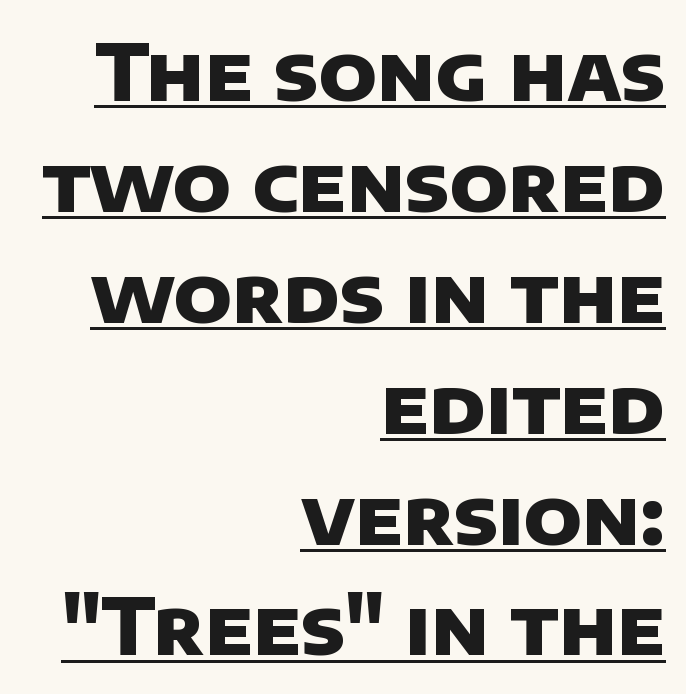
Spacing between characters is what you'd get straight out of the box. Varying glyph widths throughout — classic text-font behaviour. Layout note: lines flush right. This is sans-serif lettering, the kind often seen on screens and signage. Check the space under the baseline: a stroke is drawn there. The strokes are fattened all the way to bold.
